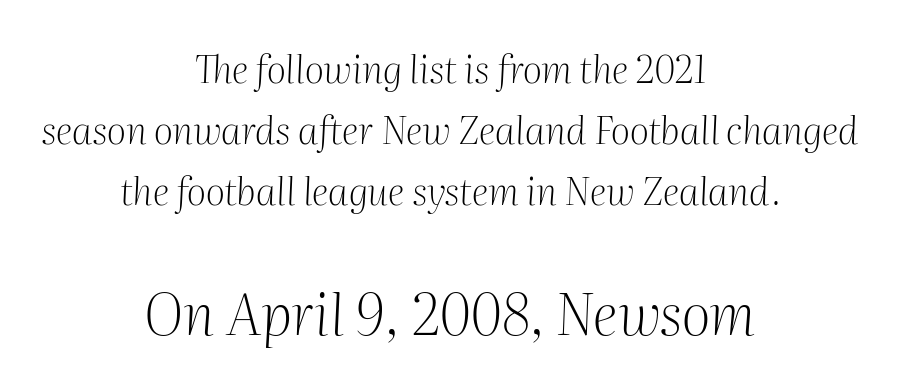
{"serif": "yes", "italic": "yes", "lean": "right", "slant_degrees": 2, "bold": "no", "weight": "light", "width": "normal", "stroke_contrast": "medium", "x_height": "medium", "monospaced": "no", "underline": "no", "align": "center", "line_spacing": "normal", "line_spacing_ratio": 1.61, "letter_spacing": "normal", "letter_spacing_em": 0.0, "larger_block": "second", "size_ratio": 1.5, "glyph_px": 57}
